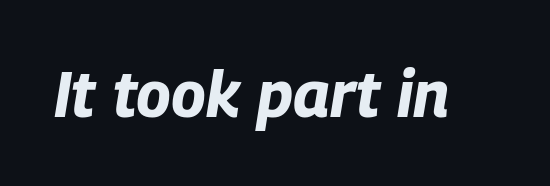
The image shows 65 px bold, condensed type, italic (leaning right); set normal letter spacing, not underlined; low stroke contrast and a large x-height.
